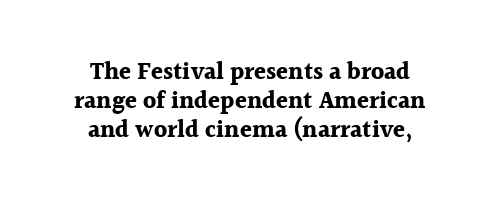
Q: Is the text bold? A: Yes.
Q: Is the text italic (slanted)? A: No, it is upright.
Q: Is the text underlined? A: No.
Q: How is the paragraph aligned? A: Centered.
Q: Is the spacing between letters normal or unusually wide? A: Normal.
